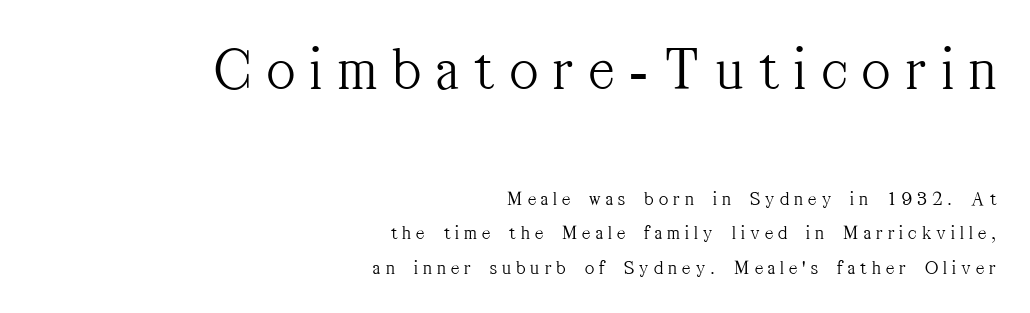
{"serif": "yes", "italic": "no", "bold": "no", "weight": "light", "width": "condensed", "stroke_contrast": "medium", "x_height": "medium", "monospaced": "no", "underline": "no", "align": "right", "line_spacing_ratio": 1.71, "letter_spacing": "wide", "letter_spacing_em": 0.26, "larger_block": "first", "size_ratio": 3.05, "glyph_px": 61}
